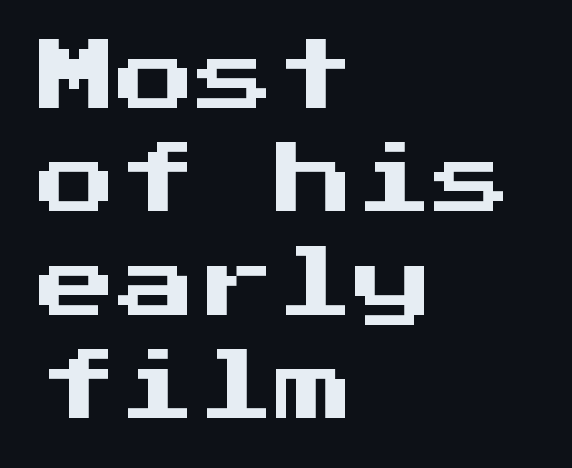
Q: Is the text italic (slanted)? A: No, it is upright.
Q: Is the typeface a serif or a sans-serif typeface? A: Sans-serif.
Q: Is the text underlined? A: No.
Q: How is the paragraph aligned? A: Left-aligned.
Q: Is the spacing between letters normal or unusually wide? A: Normal.
Q: Is the spacing between lines tight, normal or loose? A: Normal.
Q: Width (condensed, normal, or wide)? A: Normal.
Q: Stroke contrast? A: Medium.
Q: x-height? A: Medium.
Q: Monospaced? A: Yes.
